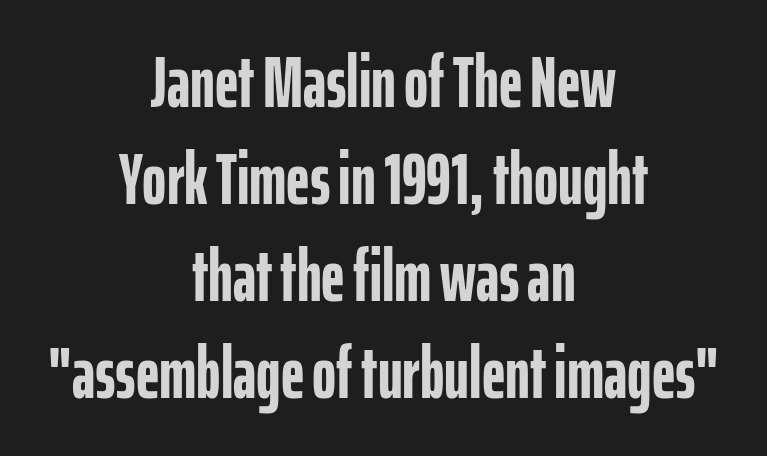
Leading: standard. Type without underlining. No extra tracking has been applied to these lines. Every letter is thick-stroked: bold, no question.
